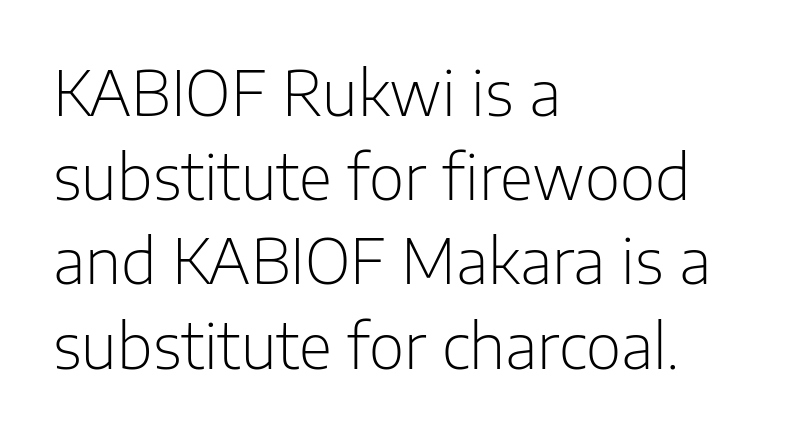
Q: Is the text bold? A: No.
Q: Is the text italic (slanted)? A: No, it is upright.
Q: Is the typeface a serif or a sans-serif typeface? A: Sans-serif.
Q: Is the text underlined? A: No.
Q: How is the paragraph aligned? A: Left-aligned.
Q: Is the spacing between letters normal or unusually wide? A: Normal.
Q: Is the spacing between lines tight, normal or loose? A: Normal.
Q: Width (condensed, normal, or wide)? A: Normal.
Q: Stroke contrast? A: Low.
Q: x-height? A: Medium.
Q: Monospaced? A: No.
